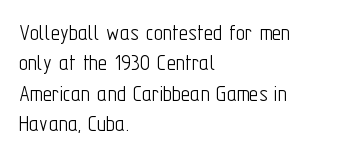
The image shows 25 px text type, upright; set left-aligned, line spacing 1.22x, normal letter spacing, not underlined.
